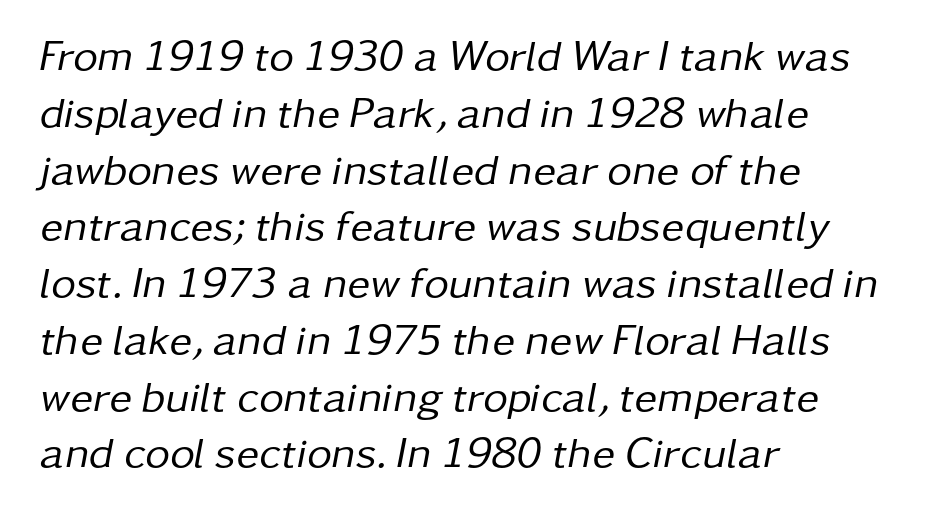
Q: Is the text bold? A: No.
Q: Is the text italic (slanted)? A: Yes, it leans right by about 11 degrees.
Q: Is the text underlined? A: No.
Q: How is the paragraph aligned? A: Left-aligned.
Q: Is the spacing between letters normal or unusually wide? A: Normal.
Q: Is the spacing between lines tight, normal or loose? A: Normal.
Q: Width (condensed, normal, or wide)? A: Normal.
Q: Stroke contrast? A: Low.
Q: x-height? A: Medium.
Q: Monospaced? A: No.
